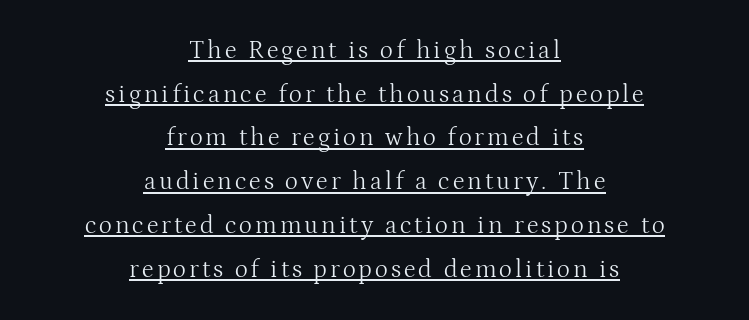
{"italic": "no", "bold": "no", "underline": "yes", "align": "center", "line_spacing_ratio": 1.75, "glyph_px": 25}
